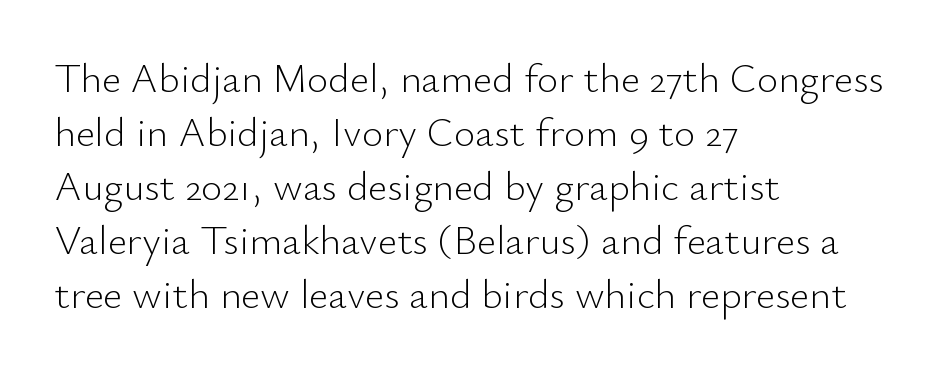
Q: Is the text bold? A: No.
Q: Is the text italic (slanted)? A: No, it is upright.
Q: Is the typeface a serif or a sans-serif typeface? A: Sans-serif.
Q: Is the text underlined? A: No.
Q: How is the paragraph aligned? A: Left-aligned.
Q: Is the spacing between letters normal or unusually wide? A: Normal.
Q: Is the spacing between lines tight, normal or loose? A: Normal.
Q: Width (condensed, normal, or wide)? A: Normal.
Q: Stroke contrast? A: Low.
Q: x-height? A: Small.
Q: Monospaced? A: No.
